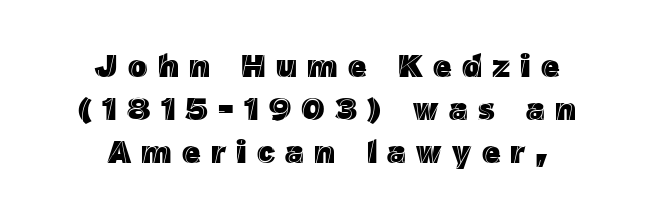
The image shows 32 px text type, upright; set centered, normal line spacing (1.34x), unusually wide letter spacing (+0.32 em), not underlined; a medium x-height.
